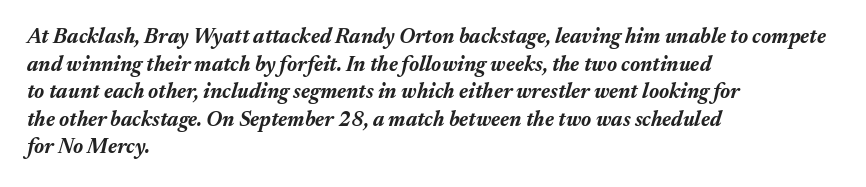
The image shows 21 px bold type, italic (leaning right); set left-aligned, normal line spacing (1.31x), normal letter spacing, not underlined.
